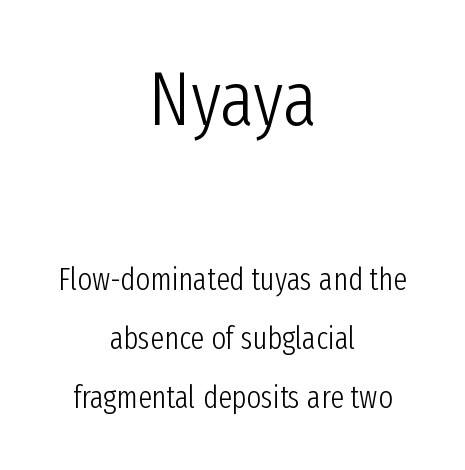
Q: Is the text bold? A: No.
Q: Is the text italic (slanted)? A: No, it is upright.
Q: Is the typeface a serif or a sans-serif typeface? A: Sans-serif.
Q: Is the text underlined? A: No.
Q: How is the paragraph aligned? A: Centered.
Q: Is the spacing between letters normal or unusually wide? A: Normal.
Q: Is the spacing between lines tight, normal or loose? A: Loose.
Q: Which block of text is set in a larger size, the first (top) or the second (bottom)? A: The first (top) one.
Q: Width (condensed, normal, or wide)? A: Condensed.
Q: Stroke contrast? A: Low.
Q: x-height? A: Medium.
Q: Monospaced? A: No.
